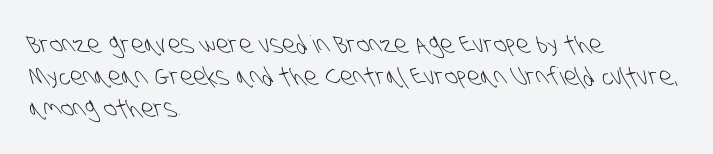
Interline gaps are of average width in this sample. Any mark beneath the type? The region is blank. Visually the block forms a straight wall on the left and a jagged coastline on the right. No heavy texture on the line: the type isn't bold.
